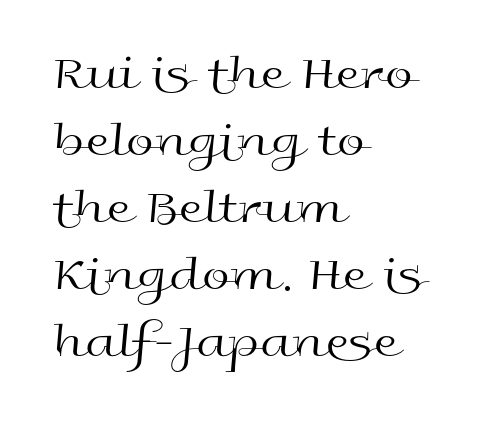
{"serif": "no", "italic": "no", "bold": "no", "weight": "regular", "width": "wide", "x_height": "medium", "monospaced": "no", "underline": "no", "align": "left", "line_spacing": "normal", "line_spacing_ratio": 1.34, "letter_spacing": "normal", "letter_spacing_em": 0.0, "glyph_px": 50}
